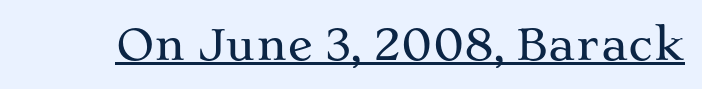
Q: Is the text italic (slanted)? A: No, it is upright.
Q: Is the typeface a serif or a sans-serif typeface? A: Serif.
Q: Is the text underlined? A: Yes.
Q: Is the spacing between letters normal or unusually wide? A: Normal.
Q: Width (condensed, normal, or wide)? A: Wide.
Q: Stroke contrast? A: Medium.
Q: x-height? A: Medium.
Q: Monospaced? A: No.
